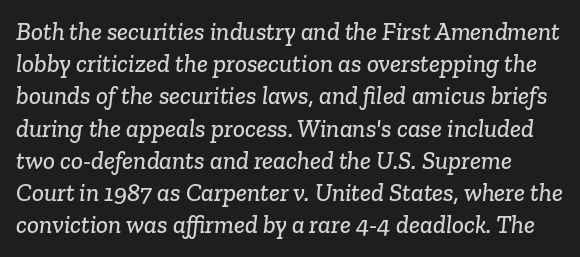
The area under the type is left untouched. Whoever set this chose a conventional vertical rhythm. The gaps between neighbouring characters are ordinary and unremarkable.
